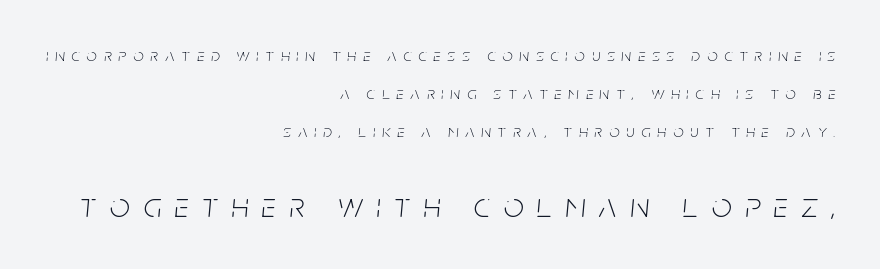
The weight tops out at a normal text grade. Glance below the letters and you will spot only blank space. Right-aligned paragraph, ragged on the left. The rendering enlarges the type as you move from the upper chunk to the lower. Tracking here is generous; glyphs stand well apart from one another.
